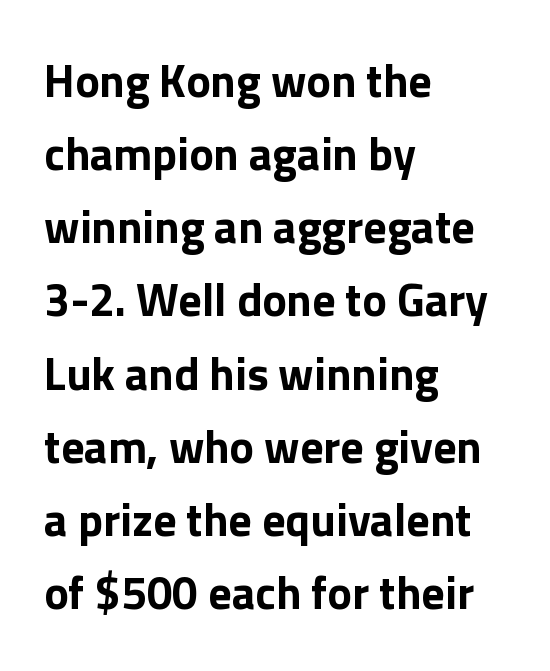
Glance below the letters and you will spot only blank space. Thick stems and heavy bowls — unmistakably bold. Are there feet on the stems? There aren't — it's a sans. Compared with typical body copy, the letter spacing here is the same.
